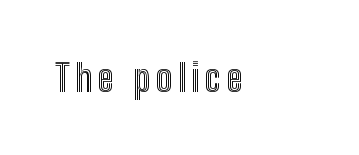
{"italic": "no", "width": "condensed", "x_height": "medium", "monospaced": "no", "underline": "no", "glyph_px": 37}
